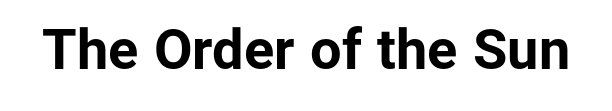
{"serif": "no", "italic": "no", "bold": "yes", "weight": "bold", "width": "normal", "stroke_contrast": "low", "x_height": "medium", "monospaced": "no", "underline": "no", "letter_spacing": "normal", "letter_spacing_em": 0.0, "glyph_px": 56}
